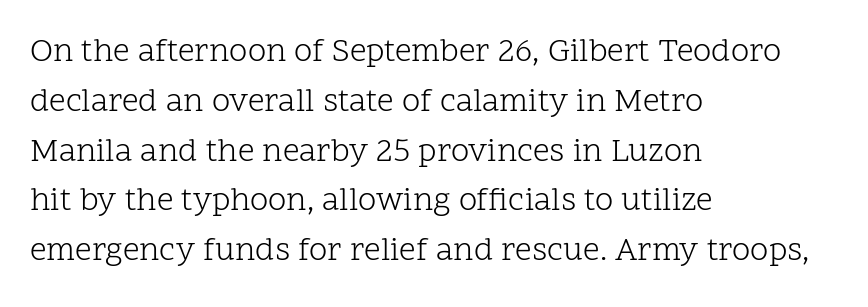
Q: Is the text bold? A: No.
Q: Is the text italic (slanted)? A: No, it is upright.
Q: Is the typeface a serif or a sans-serif typeface? A: Serif.
Q: Is the text underlined? A: No.
Q: How is the paragraph aligned? A: Left-aligned.
Q: Is the spacing between letters normal or unusually wide? A: Normal.
Q: Is the spacing between lines tight, normal or loose? A: Normal.
Q: Width (condensed, normal, or wide)? A: Normal.
Q: Stroke contrast? A: Low.
Q: x-height? A: Medium.
Q: Monospaced? A: No.
